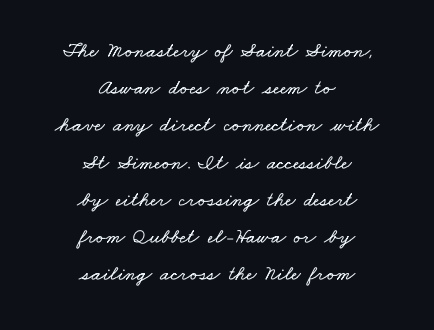
The image shows 21 px text type; set centered, line spacing 1.77x, normal letter spacing, not underlined.
